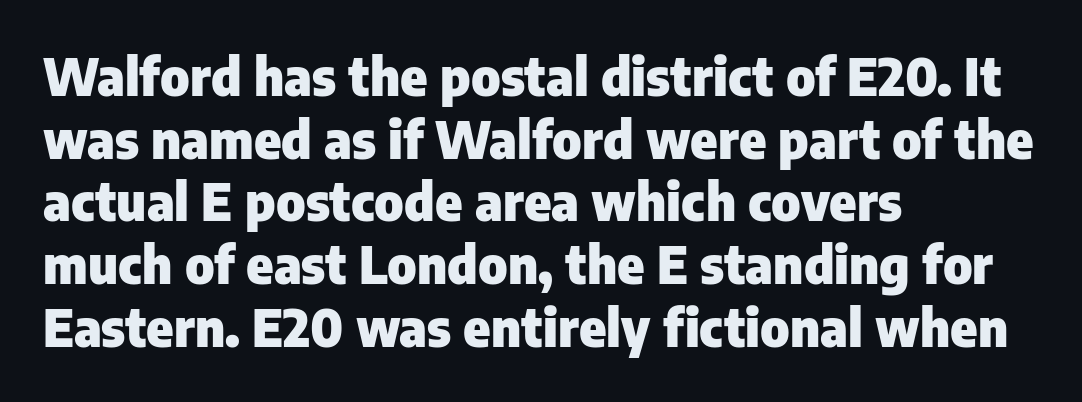
The image shows 51 px heavy sans-serif type, upright; set left-aligned, line spacing 1.23x, normal letter spacing, not underlined; low stroke contrast and a medium x-height.
